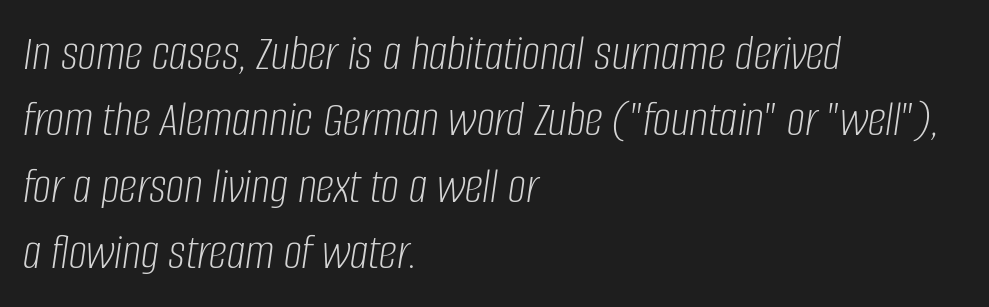
Vertically, the passage feels balanced, rows spaced as you'd expect. The letters sit at their default tracking, neither squeezed nor spread. Looking at the ascenders, they clearly lean. Horizontally, the lines are justified to the leading edge only. The cut favours lightness, reaching ordinary text weight at its darkest.
